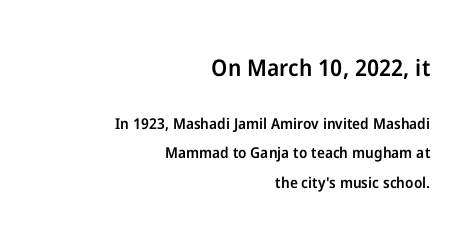
{"italic": "no", "bold": "semi", "underline": "no", "align": "right", "line_spacing": "loose", "line_spacing_ratio": 1.97, "letter_spacing": "normal", "letter_spacing_em": 0.0, "larger_block": "first", "size_ratio": 1.53, "glyph_px": 23}
